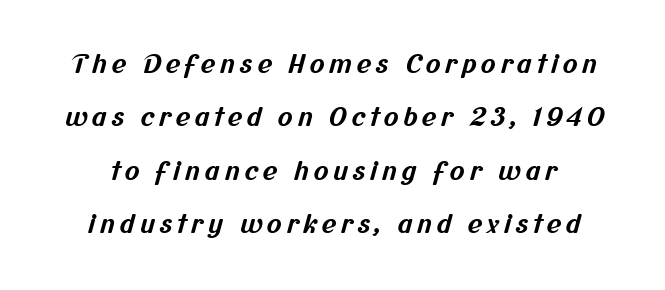
Q: Is the text bold? A: Yes.
Q: Is the text underlined? A: No.
Q: Is the spacing between lines tight, normal or loose? A: Loose.
